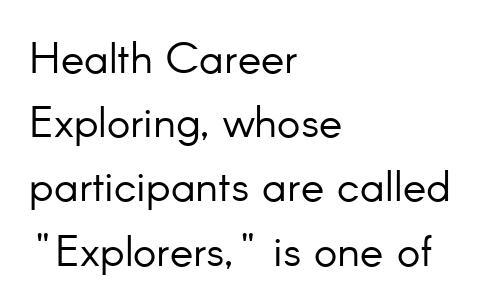
The image shows 44 px light sans-serif type, upright; set left-aligned, normal line spacing (1.46x), normal letter spacing, not underlined; low stroke contrast and a small x-height.
